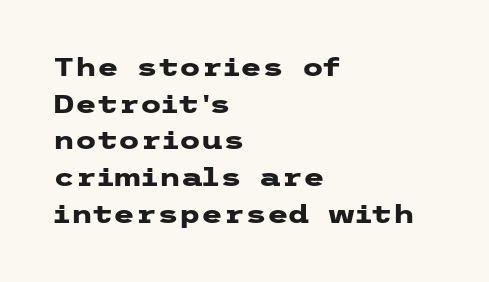
Compared with an ordinary text face, these strokes are far heavier — a full bold. Tall strokes in this sample are plumb rather than angled. Reading down the block, your eye returns to a fixed left position each line. The space directly below the letters is spotless. Leading matches the norm, producing a regular column. The type is set solid horizontally, with unmodified tracking.
